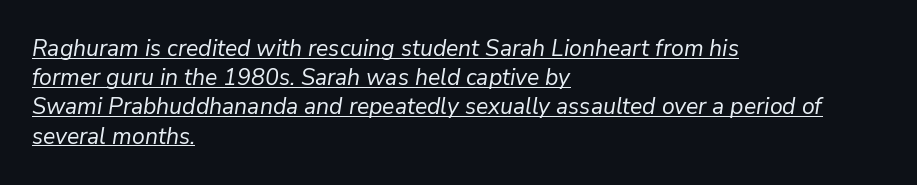
Q: Is the text bold? A: No.
Q: Is the text italic (slanted)? A: Yes, it leans right by about 9 degrees.
Q: Is the text underlined? A: Yes.
Q: How is the paragraph aligned? A: Left-aligned.
Q: Is the spacing between letters normal or unusually wide? A: Normal.
Q: Is the spacing between lines tight, normal or loose? A: Normal.
